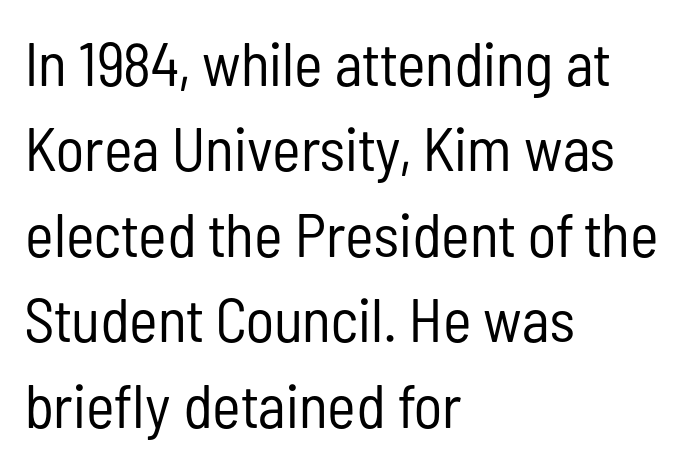
The image shows 61 px regular-weight, condensed sans-serif type, upright; set left-aligned, normal line spacing (1.4x), normal letter spacing, not underlined; low stroke contrast and a medium x-height.
